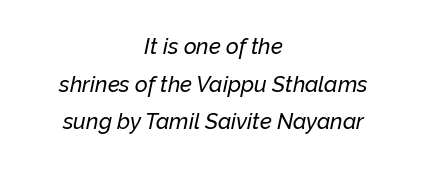
The horizontal fit of the characters is conventional and even. Leftover space on each line is divided equally before and after the words. The baseline area is clear. Every character sits at an angle, as italics do.
